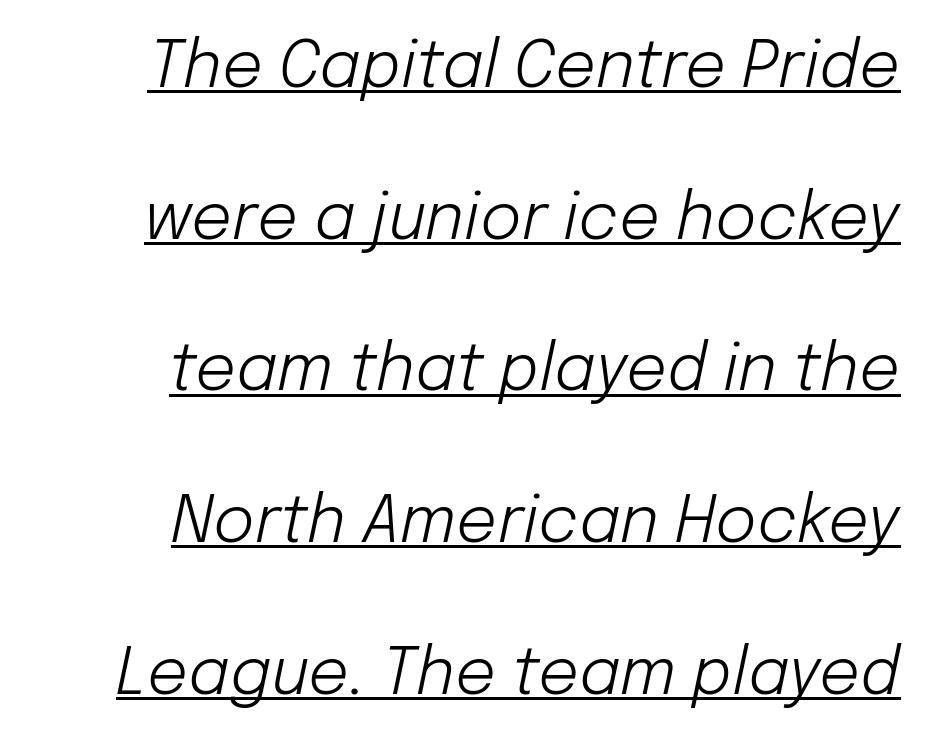
{"italic": "yes", "lean": "right", "slant_degrees": 12, "bold": "no", "weight": "light", "width": "normal", "stroke_contrast": "low", "x_height": "medium", "monospaced": "no", "underline": "yes", "align": "right", "line_spacing": "loose", "line_spacing_ratio": 2.37, "letter_spacing": "normal", "letter_spacing_em": 0.0, "glyph_px": 64}
